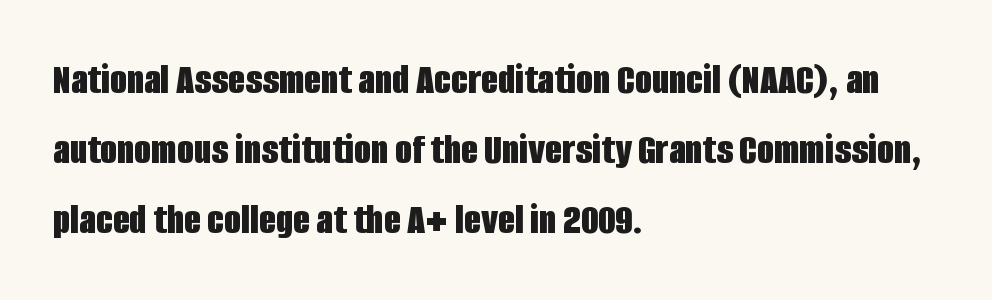
Q: Is the text bold? A: Yes.
Q: Is the text italic (slanted)? A: No, it is upright.
Q: Is the typeface a serif or a sans-serif typeface? A: Sans-serif.
Q: Is the text underlined? A: No.
Q: How is the paragraph aligned? A: Left-aligned.
Q: Is the spacing between letters normal or unusually wide? A: Normal.
Q: Is the spacing between lines tight, normal or loose? A: Normal.
Q: Width (condensed, normal, or wide)? A: Condensed.
Q: Stroke contrast? A: Low.
Q: x-height? A: Large.
Q: Monospaced? A: No.
